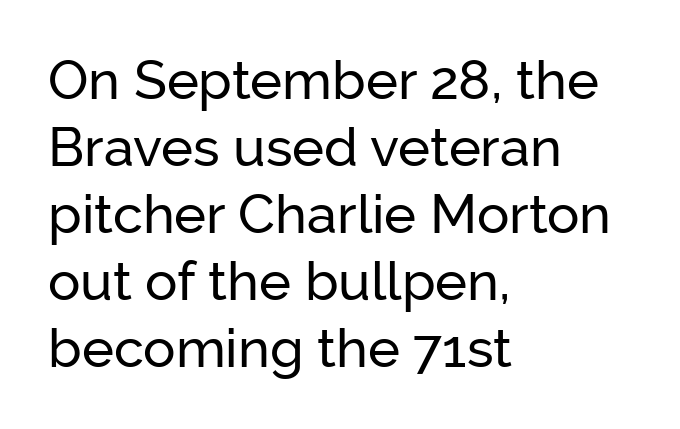
The image shows 54 px sans-serif type, upright; set left-aligned, line spacing 1.24x, normal letter spacing, not underlined; low stroke contrast and a medium x-height.
